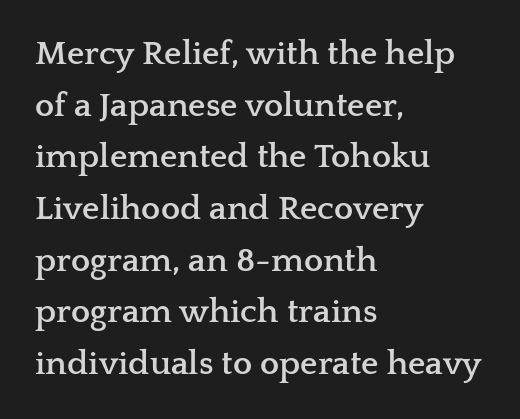
The image shows 34 px semibold, wide serif type, upright; set left-aligned, normal line spacing (1.52x), normal letter spacing, not underlined; low stroke contrast and a medium x-height.
